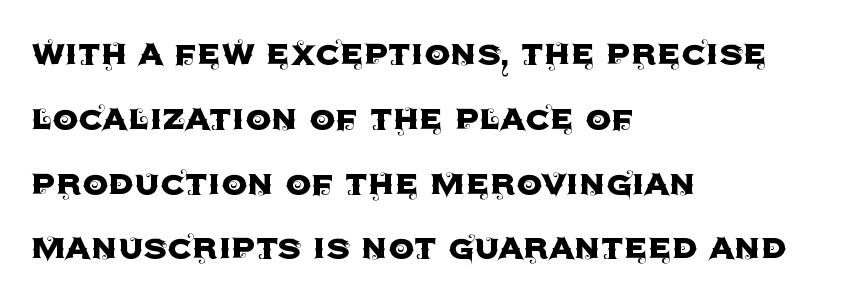
Q: Is the text italic (slanted)? A: No, it is upright.
Q: Is the typeface a serif or a sans-serif typeface? A: Sans-serif.
Q: Is the text underlined? A: No.
Q: How is the paragraph aligned? A: Left-aligned.
Q: Is the spacing between letters normal or unusually wide? A: Normal.
Q: Is the spacing between lines tight, normal or loose? A: Normal.
Q: Width (condensed, normal, or wide)? A: Normal.
Q: x-height? A: Large.
Q: Monospaced? A: No.
